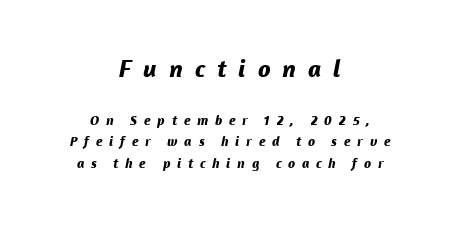
{"italic": "yes", "lean": "right", "slant_degrees": 12, "bold": "yes", "underline": "no", "align": "center", "line_spacing": "normal", "line_spacing_ratio": 1.52, "letter_spacing": "wide", "letter_spacing_em": 0.48, "larger_block": "first", "size_ratio": 1.79, "glyph_px": 25}
